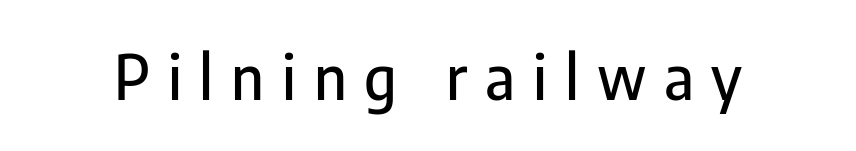
{"serif": "no", "italic": "no", "width": "condensed", "stroke_contrast": "low", "x_height": "medium", "monospaced": "no", "underline": "no", "letter_spacing": "wide", "letter_spacing_em": 0.29, "glyph_px": 61}
